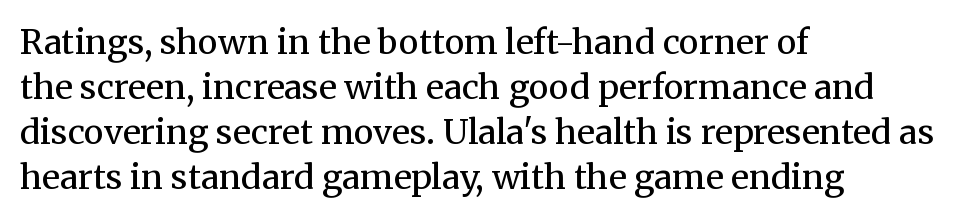
{"serif": "yes", "italic": "no", "bold": "no", "weight": "regular", "width": "normal", "stroke_contrast": "medium", "x_height": "medium", "monospaced": "no", "underline": "no", "align": "left", "line_spacing": "normal", "line_spacing_ratio": 1.32, "letter_spacing": "normal", "letter_spacing_em": 0.0, "glyph_px": 34}
